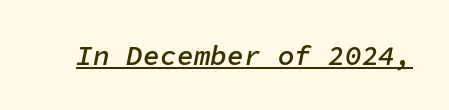
Q: Is the text bold? A: Semi-bold.
Q: Is the text italic (slanted)? A: Yes, it leans right by about 11 degrees.
Q: Is the text underlined? A: Yes.
Q: Is the spacing between letters normal or unusually wide? A: Normal.
Q: Width (condensed, normal, or wide)? A: Normal.
Q: Stroke contrast? A: Low.
Q: x-height? A: Medium.
Q: Monospaced? A: Yes.
